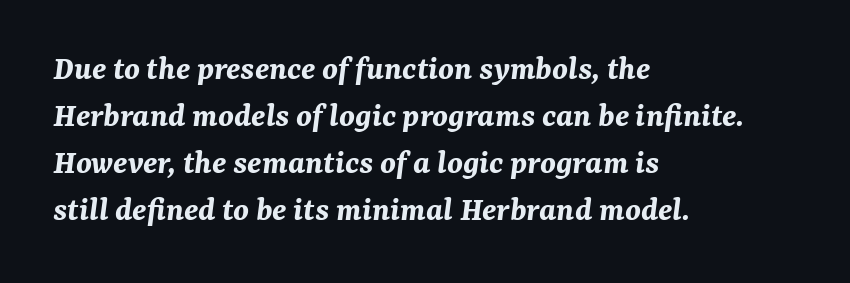
Tall strokes in this sample are angled rather than plumb. Lines of text with bare space underneath. The lines in this sample share a left origin and differ only in where they stop. Nothing unusual about the tracking: characters are spaced as the font intends. The rendering uses natural spacing where letterforms have individual widths. The designer left line spacing at the default.
